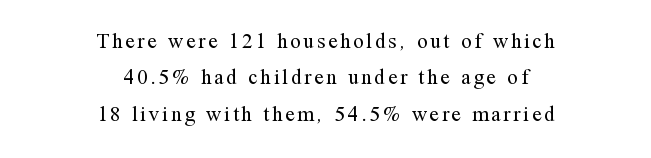
Every stem runs plumb, perpendicular to the baseline. A quiet, ordinary-to-light weight characterises the typeface. Each line is balanced around a shared central axis. The strip under each line holds only bare page.
